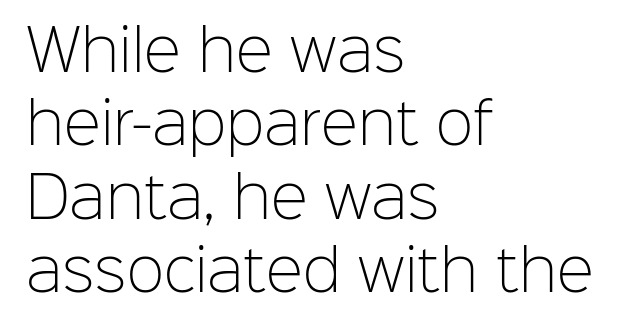
{"serif": "no", "italic": "no", "bold": "no", "weight": "light", "width": "normal", "stroke_contrast": "low", "x_height": "medium", "monospaced": "no", "underline": "no", "align": "left", "line_spacing": "normal", "line_spacing_ratio": 1.31, "letter_spacing": "normal", "letter_spacing_em": 0.0, "glyph_px": 56}
